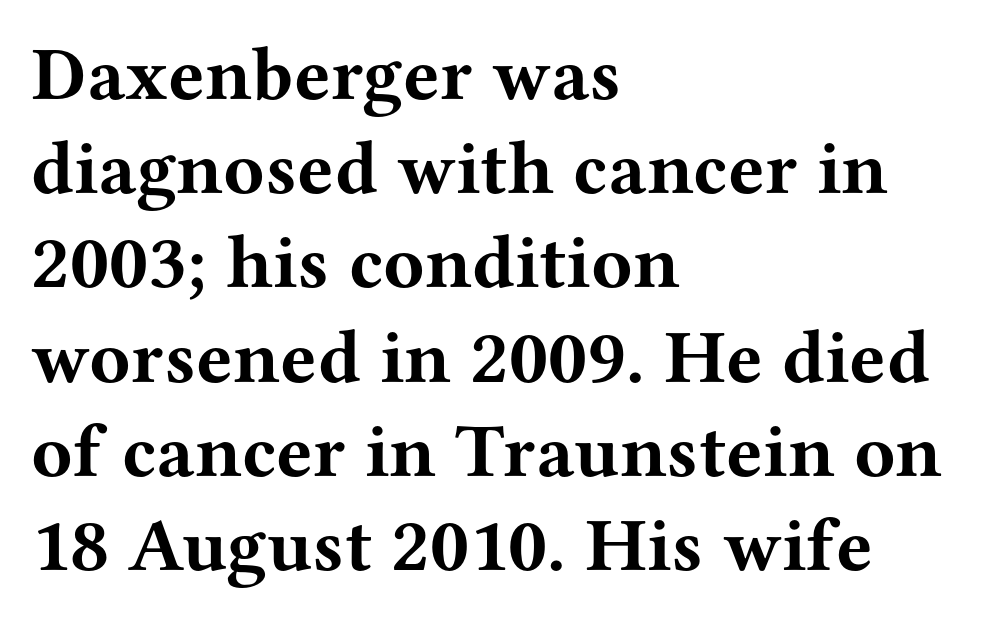
The image shows 76 px bold, wide serif type, upright; set left-aligned, line spacing 1.24x, normal letter spacing, not underlined; medium stroke contrast and a medium x-height.
